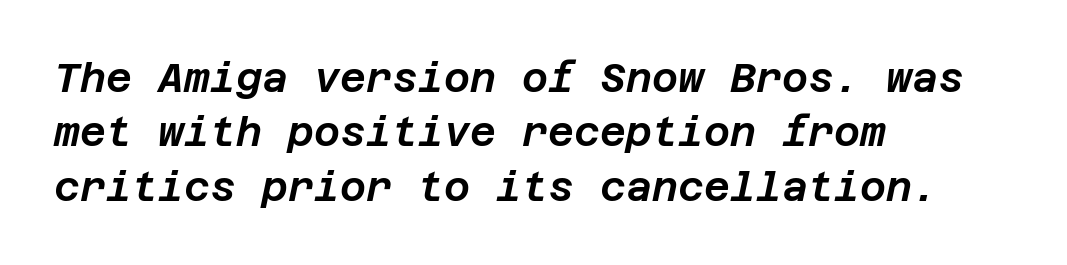
Q: Is the text italic (slanted)? A: Yes, it leans right by about 12 degrees.
Q: Is the text underlined? A: No.
Q: How is the paragraph aligned? A: Left-aligned.
Q: Is the spacing between letters normal or unusually wide? A: Normal.
Q: Is the spacing between lines tight, normal or loose? A: Normal.
Q: Width (condensed, normal, or wide)? A: Normal.
Q: Stroke contrast? A: Low.
Q: x-height? A: Large.
